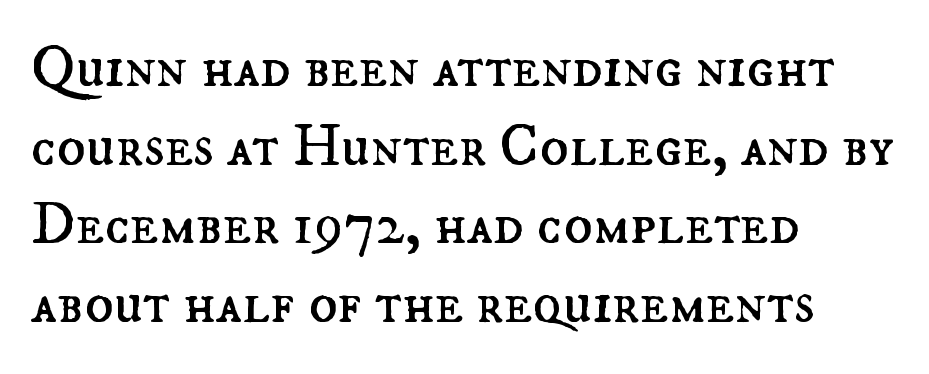
Q: Is the text bold? A: No.
Q: Is the text italic (slanted)? A: No, it is upright.
Q: Is the text underlined? A: No.
Q: How is the paragraph aligned? A: Left-aligned.
Q: Is the spacing between letters normal or unusually wide? A: Normal.
Q: Is the spacing between lines tight, normal or loose? A: Normal.
Q: Width (condensed, normal, or wide)? A: Normal.
Q: Stroke contrast? A: Medium.
Q: x-height? A: Small.
Q: Monospaced? A: No.
